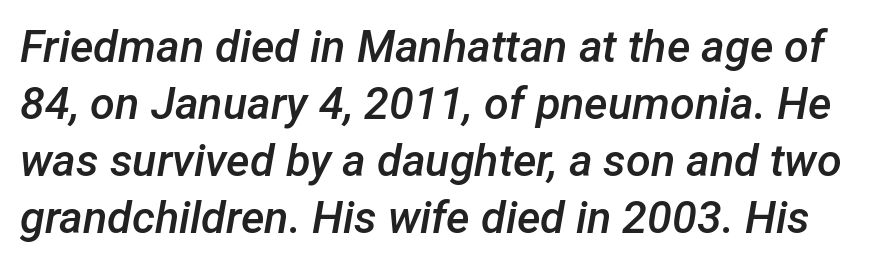
Q: Is the text bold? A: Semi-bold.
Q: Is the text italic (slanted)? A: Yes, it leans right by about 12 degrees.
Q: Is the text underlined? A: No.
Q: Is the spacing between letters normal or unusually wide? A: Normal.
Q: Is the spacing between lines tight, normal or loose? A: Normal.
Q: Width (condensed, normal, or wide)? A: Normal.
Q: Stroke contrast? A: Low.
Q: x-height? A: Medium.
Q: Monospaced? A: No.
